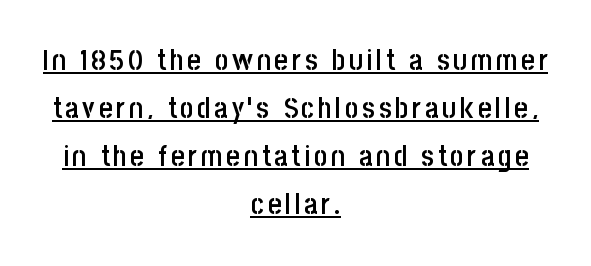
The glyphs have the mass of a demibold cut, below bold. The letters carry no serifs — their stems end cleanly without finishing strokes. Does the copy run flush right? No — it is centered line by line. A typesetter would call this leading conventional body-copy spacing. Is there an underline? Yes — a line sits under the letters.
